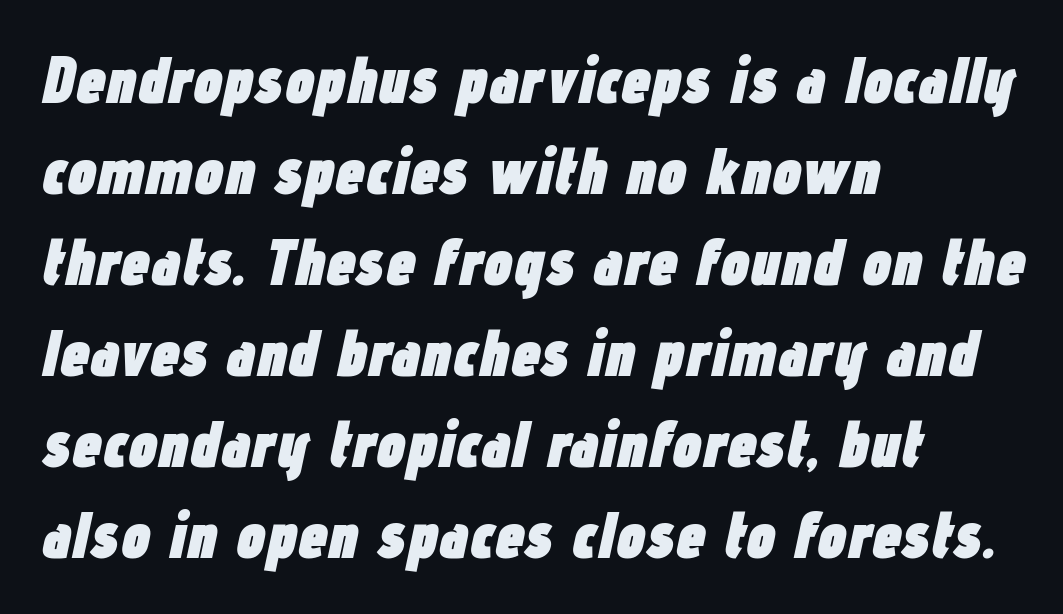
Q: Is the text bold? A: Yes.
Q: Is the text italic (slanted)? A: Yes, it leans right by about 12 degrees.
Q: Is the text underlined? A: No.
Q: How is the paragraph aligned? A: Left-aligned.
Q: Is the spacing between letters normal or unusually wide? A: Normal.
Q: Is the spacing between lines tight, normal or loose? A: Normal.
Q: Width (condensed, normal, or wide)? A: Condensed.
Q: Stroke contrast? A: Low.
Q: x-height? A: Medium.
Q: Monospaced? A: No.
